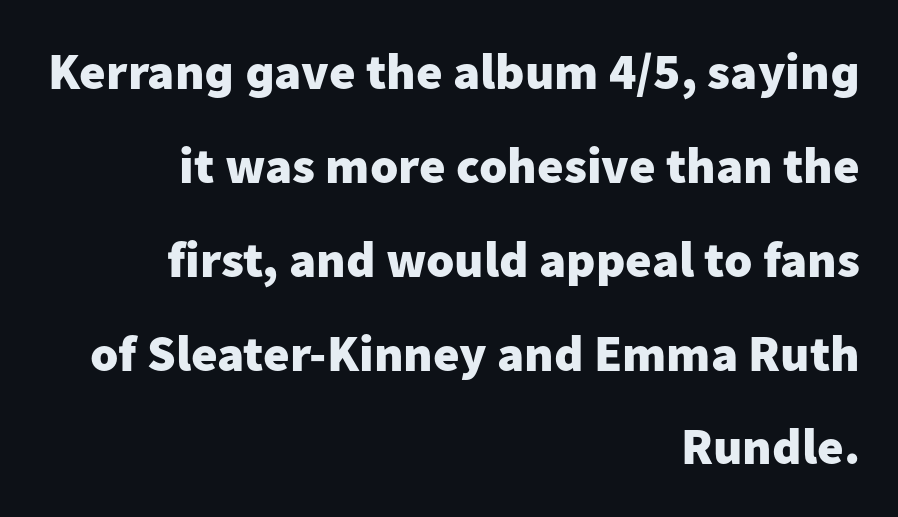
{"serif": "no", "italic": "no", "bold": "yes", "weight": "heavy", "width": "normal", "stroke_contrast": "low", "x_height": "medium", "monospaced": "no", "underline": "no", "align": "right", "line_spacing_ratio": 1.84, "letter_spacing": "normal", "letter_spacing_em": 0.0, "glyph_px": 51}
